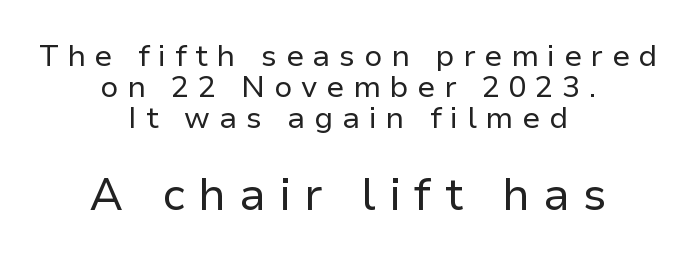
{"serif": "no", "italic": "no", "bold": "no", "weight": "regular", "width": "normal", "stroke_contrast": "low", "x_height": "medium", "monospaced": "no", "underline": "no", "align": "center", "line_spacing": "tight", "line_spacing_ratio": 1.03, "letter_spacing": "wide", "letter_spacing_em": 0.29, "larger_block": "second", "size_ratio": 1.5, "glyph_px": 45}
